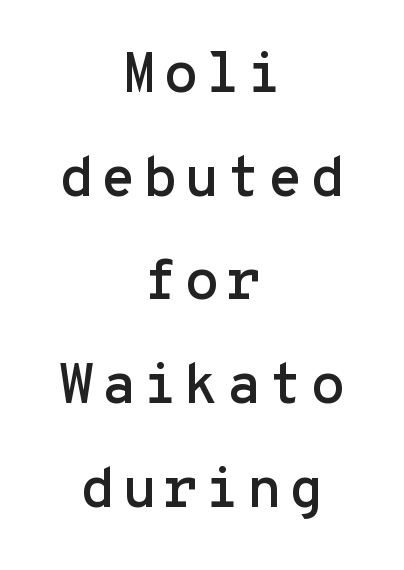
Is there any slant? The stems are plumb. This rendering uses center alignment, leaving both contours irregular but symmetric. Examine the stroke ends and you'll find no serifs. Any mark beneath the type? The region is blank. Each letter, wide or thin by design, is forced into the same width here.
